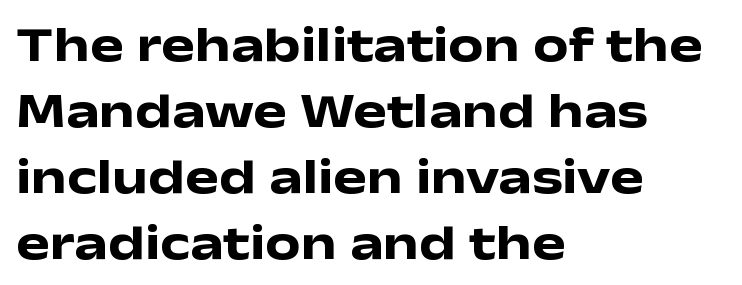
Q: Is the text bold? A: Yes.
Q: Is the text italic (slanted)? A: No, it is upright.
Q: Is the typeface a serif or a sans-serif typeface? A: Sans-serif.
Q: Is the text underlined? A: No.
Q: How is the paragraph aligned? A: Left-aligned.
Q: Is the spacing between letters normal or unusually wide? A: Normal.
Q: Is the spacing between lines tight, normal or loose? A: Normal.
Q: Width (condensed, normal, or wide)? A: Wide.
Q: Stroke contrast? A: Low.
Q: x-height? A: Medium.
Q: Monospaced? A: No.
